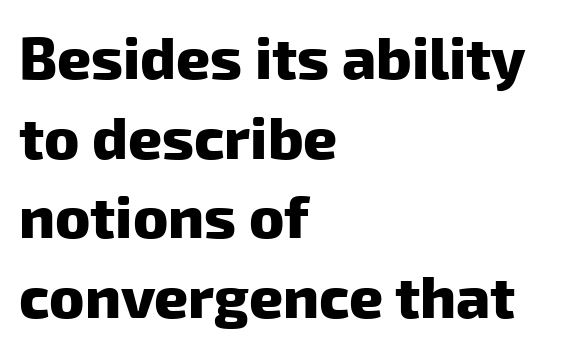
Nothing unusual about the tracking: characters are spaced as the font intends. These lines sit exactly where default settings would place them. Look at the bottom of the vertical strokes: they stop flat, with no serifs. Is this a fixed-width face? No — the glyphs have proportional, varying widths.
